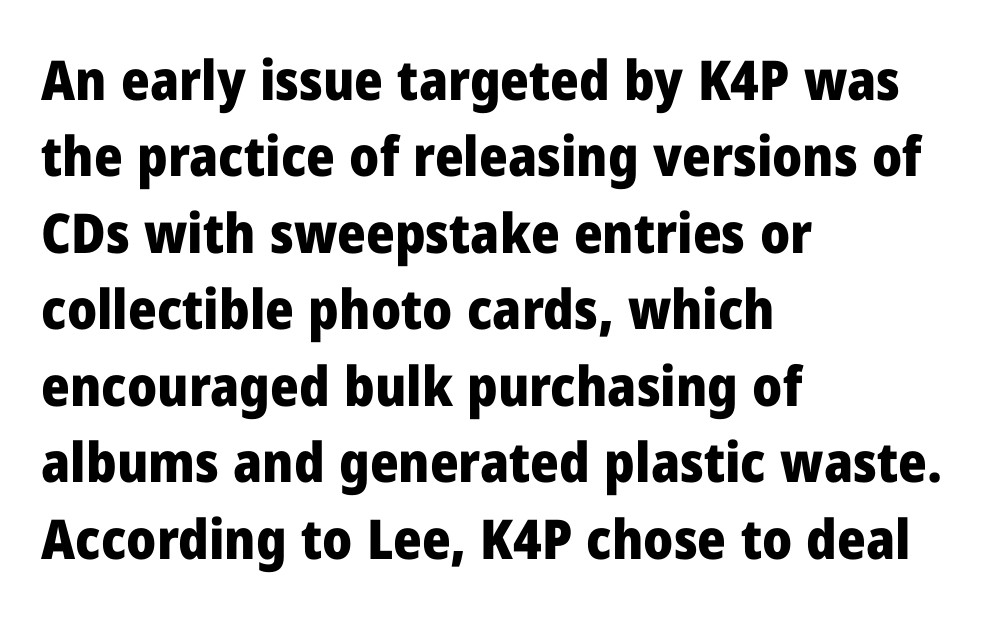
{"serif": "no", "italic": "no", "bold": "yes", "weight": "heavy", "width": "normal", "stroke_contrast": "low", "x_height": "medium", "monospaced": "no", "underline": "no", "align": "left", "line_spacing": "normal", "line_spacing_ratio": 1.39, "letter_spacing": "normal", "letter_spacing_em": 0.0, "glyph_px": 55}
